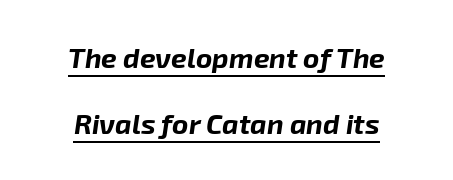
{"italic": "yes", "lean": "right", "slant_degrees": 8, "bold": "yes", "weight": "bold", "width": "normal", "stroke_contrast": "low", "x_height": "medium", "monospaced": "no", "underline": "yes", "align": "center", "line_spacing": "loose", "line_spacing_ratio": 2.36, "letter_spacing": "normal", "letter_spacing_em": 0.0, "glyph_px": 28}
